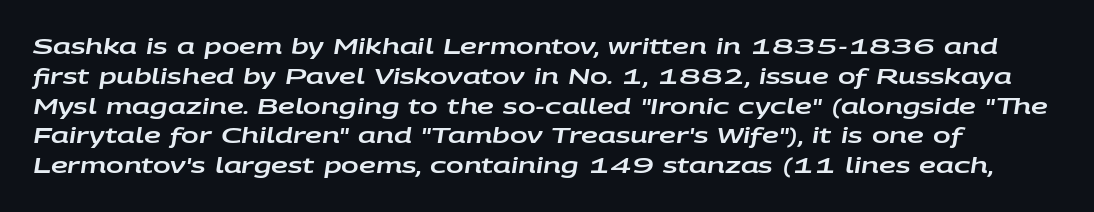
The specimen omits any rule beneath the text block's lines. The gaps between neighbouring characters are ordinary and unremarkable. The face used here has a pronounced slope to its letters. A typesetter would call this leading conventional body-copy spacing.
